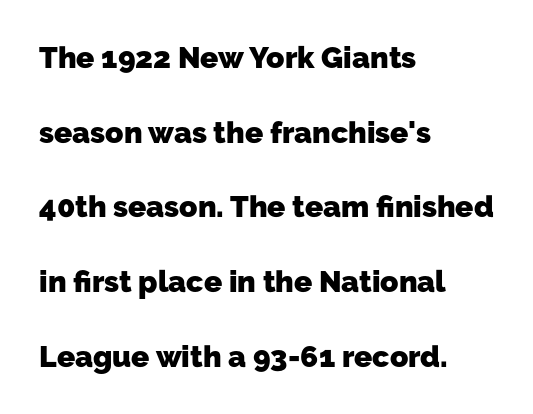
Q: Is the text bold? A: Yes.
Q: Is the typeface a serif or a sans-serif typeface? A: Sans-serif.
Q: Is the text underlined? A: No.
Q: How is the paragraph aligned? A: Left-aligned.
Q: Is the spacing between letters normal or unusually wide? A: Normal.
Q: Is the spacing between lines tight, normal or loose? A: Loose.
Q: Width (condensed, normal, or wide)? A: Normal.
Q: Stroke contrast? A: Low.
Q: x-height? A: Medium.
Q: Monospaced? A: No.
